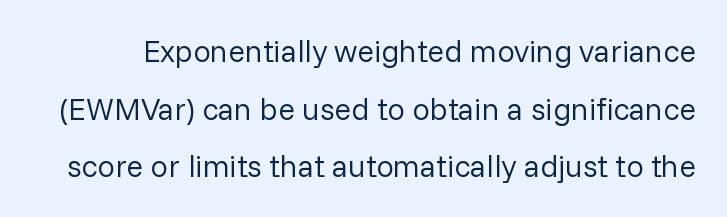
{"serif": "no", "italic": "no", "bold": "no", "weight": "regular", "width": "normal", "stroke_contrast": "low", "x_height": "medium", "monospaced": "no", "underline": "no", "line_spacing_ratio": 1.86, "letter_spacing": "normal", "letter_spacing_em": 0.0, "glyph_px": 31}
